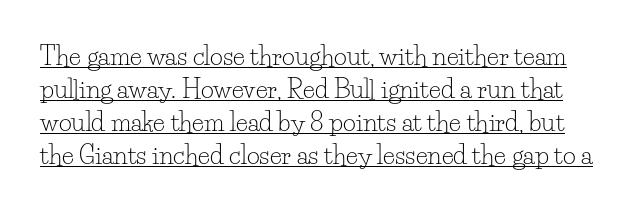
Students, observe the line beneath the letters — that is underlining. The passage shown is not bold in any degree. The type is set solid horizontally, with unmodified tracking. When letters stand straight like this, we call the style roman or upright. Normally led — the rows are evenly, conventionally spaced.
